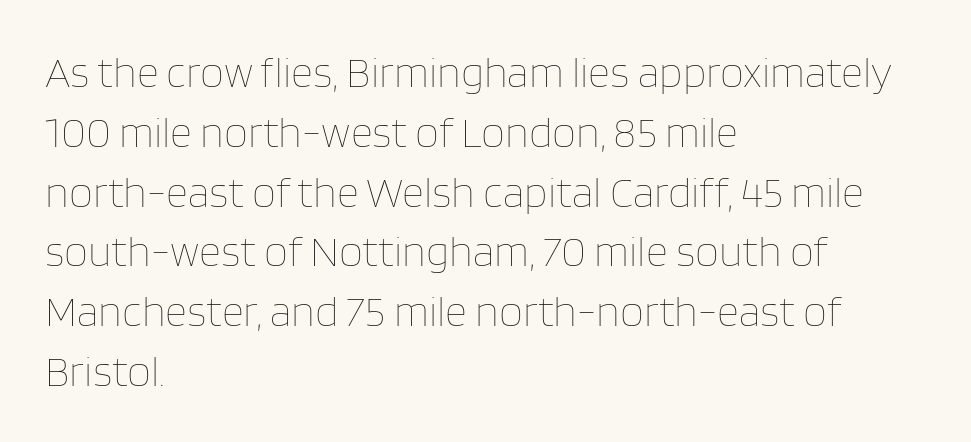
The image shows 43 px thin type, upright; set left-aligned, normal line spacing (1.39x), normal letter spacing, not underlined; low stroke contrast and a large x-height.
